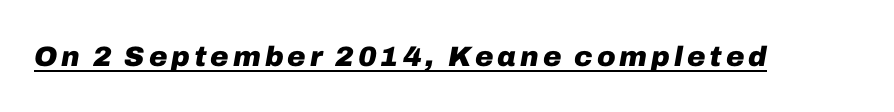
The image shows 28 px heavy type, italic (leaning right); set underlined; low stroke contrast and a medium x-height.
